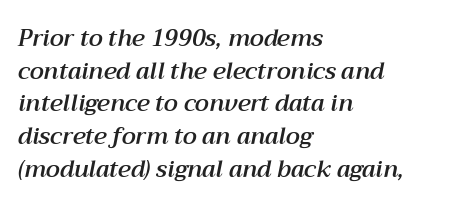
{"italic": "yes", "lean": "right", "slant_degrees": 12, "underline": "no", "align": "left", "line_spacing": "normal", "line_spacing_ratio": 1.42, "letter_spacing": "normal", "letter_spacing_em": 0.0, "glyph_px": 23}
